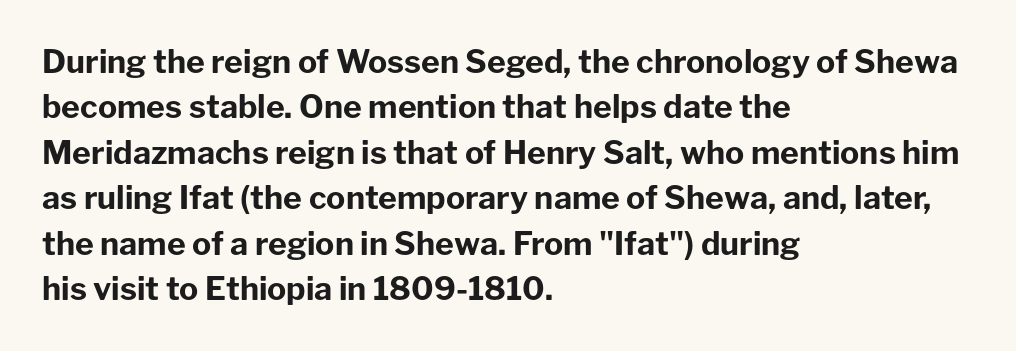
{"serif": "no", "italic": "no", "bold": "yes", "weight": "bold", "width": "normal", "stroke_contrast": "low", "x_height": "medium", "monospaced": "no", "underline": "no", "align": "left", "line_spacing": "normal", "line_spacing_ratio": 1.42, "letter_spacing": "normal", "letter_spacing_em": 0.0, "glyph_px": 32}
